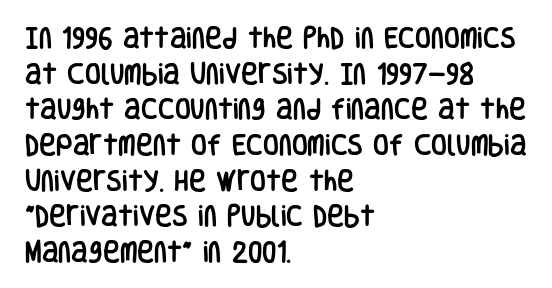
{"italic": "no", "underline": "no", "align": "left", "line_spacing": "normal", "line_spacing_ratio": 1.55, "letter_spacing": "normal", "letter_spacing_em": 0.0, "glyph_px": 23}
